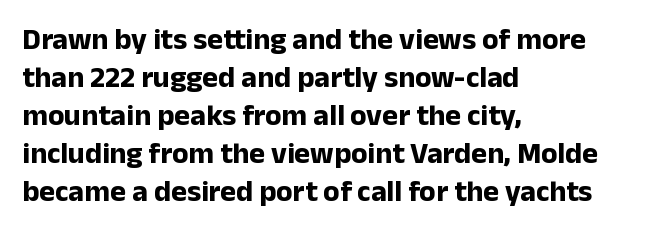
The image shows 30 px bold sans-serif type, upright; set left-aligned, normal line spacing (1.27x), normal letter spacing, not underlined; low stroke contrast and a medium x-height.
